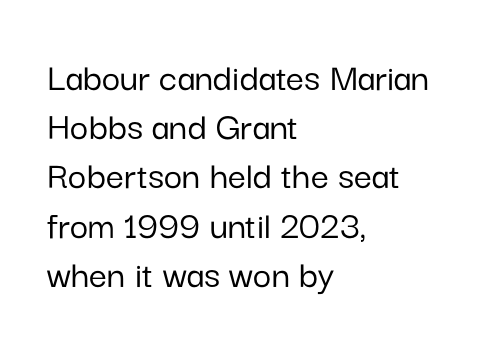
The image shows 40 px sans-serif type, upright; set left-aligned, line spacing 1.23x, normal letter spacing, not underlined; low stroke contrast and a medium x-height.
